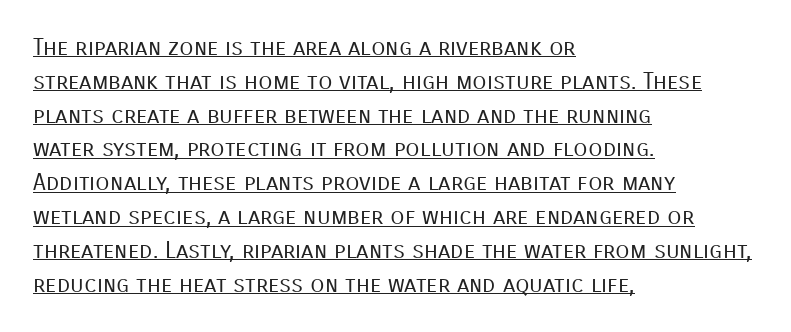
{"italic": "no", "bold": "no", "underline": "yes", "align": "left", "line_spacing": "normal", "line_spacing_ratio": 1.47, "letter_spacing": "normal", "letter_spacing_em": 0.0, "glyph_px": 23}
